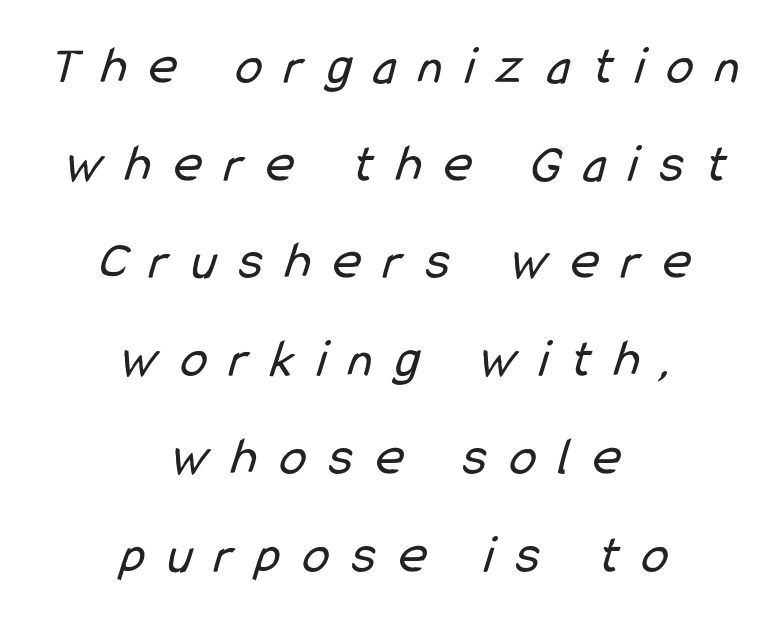
{"serif": "no", "bold": "no", "weight": "regular", "width": "condensed", "stroke_contrast": "low", "x_height": "medium", "monospaced": "no", "underline": "no", "align": "center", "line_spacing_ratio": 1.81, "letter_spacing": "wide", "letter_spacing_em": 0.42, "glyph_px": 54}
